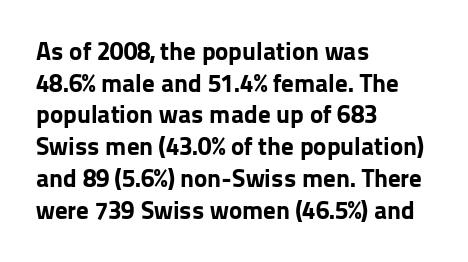
Short and long lines alike share a common starting point at left. The vertical gap from one line to the next is medium. Does the lettering tilt? It doesn't — this is upright. Underline: absent. The tracking reads as untouched default to a designer's eye. Chunky letters — that's bold for sure.
